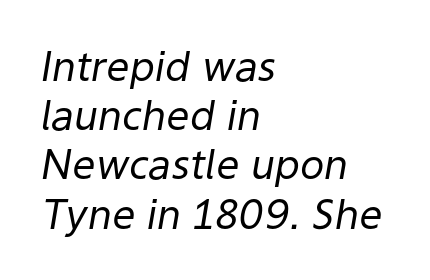
{"italic": "yes", "lean": "right", "slant_degrees": 9, "bold": "no", "weight": "regular", "width": "normal", "stroke_contrast": "low", "x_height": "medium", "monospaced": "no", "underline": "no", "align": "left", "line_spacing_ratio": 1.2, "letter_spacing": "normal", "letter_spacing_em": 0.0, "glyph_px": 41}
